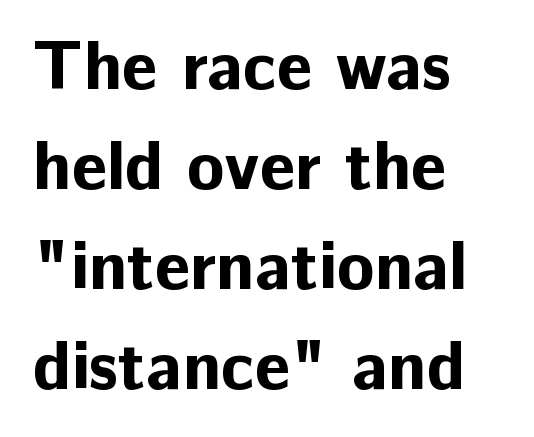
The image shows 69 px bold sans-serif type, upright; set left-aligned, normal line spacing (1.45x), normal letter spacing, not underlined; low stroke contrast and a medium x-height.
